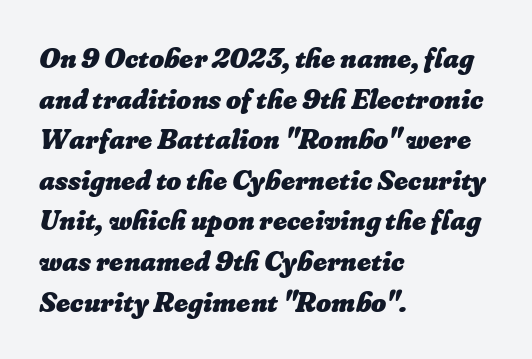
{"bold": "yes", "weight": "heavy", "width": "normal", "stroke_contrast": "low", "x_height": "small", "monospaced": "no", "underline": "no", "align": "left", "line_spacing": "normal", "line_spacing_ratio": 1.4, "letter_spacing": "normal", "letter_spacing_em": 0.0, "glyph_px": 29}
